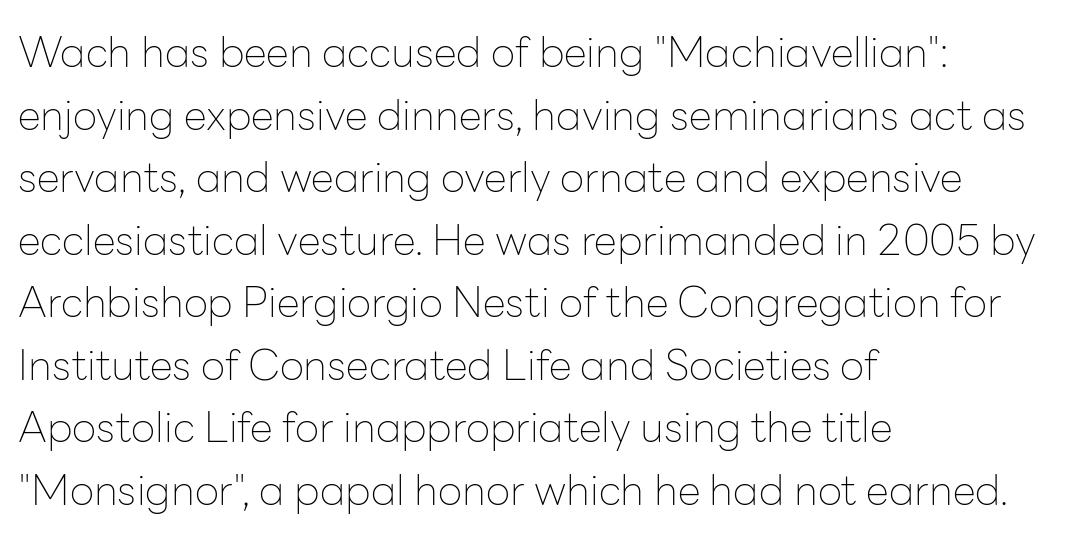
Q: Is the text bold? A: No.
Q: Is the text italic (slanted)? A: No, it is upright.
Q: Is the typeface a serif or a sans-serif typeface? A: Sans-serif.
Q: Is the text underlined? A: No.
Q: How is the paragraph aligned? A: Left-aligned.
Q: Is the spacing between letters normal or unusually wide? A: Normal.
Q: Is the spacing between lines tight, normal or loose? A: Normal.
Q: Width (condensed, normal, or wide)? A: Normal.
Q: Stroke contrast? A: Low.
Q: x-height? A: Medium.
Q: Monospaced? A: No.
